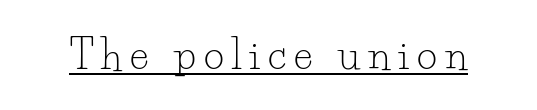
{"serif": "yes", "italic": "no", "bold": "no", "weight": "light", "width": "normal", "stroke_contrast": "low", "x_height": "small", "monospaced": "no", "underline": "yes", "letter_spacing": "wide", "letter_spacing_em": 0.21, "glyph_px": 39}
